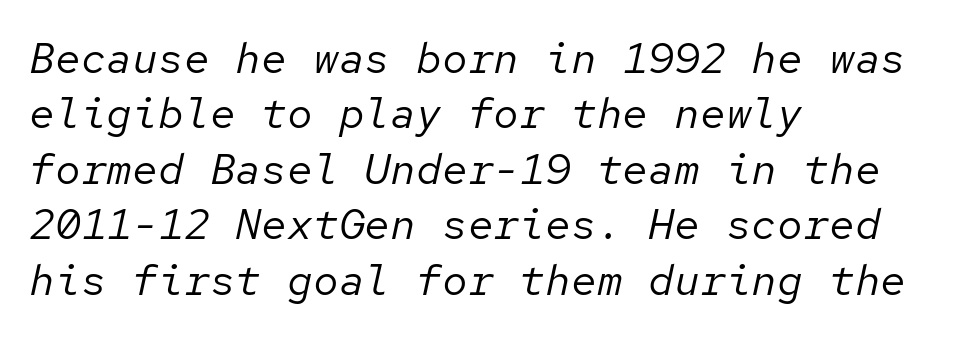
{"italic": "yes", "lean": "right", "slant_degrees": 12, "bold": "no", "weight": "regular", "width": "normal", "stroke_contrast": "low", "x_height": "medium", "monospaced": "yes", "underline": "no", "align": "left", "line_spacing": "normal", "line_spacing_ratio": 1.29, "letter_spacing": "normal", "letter_spacing_em": 0.0, "glyph_px": 43}
